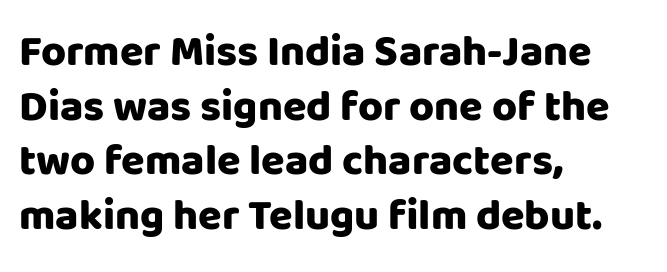
Q: Is the text bold? A: Yes.
Q: Is the text italic (slanted)? A: No, it is upright.
Q: Is the typeface a serif or a sans-serif typeface? A: Sans-serif.
Q: Is the text underlined? A: No.
Q: How is the paragraph aligned? A: Left-aligned.
Q: Is the spacing between letters normal or unusually wide? A: Normal.
Q: Is the spacing between lines tight, normal or loose? A: Normal.
Q: Width (condensed, normal, or wide)? A: Normal.
Q: Stroke contrast? A: Low.
Q: x-height? A: Large.
Q: Monospaced? A: No.
